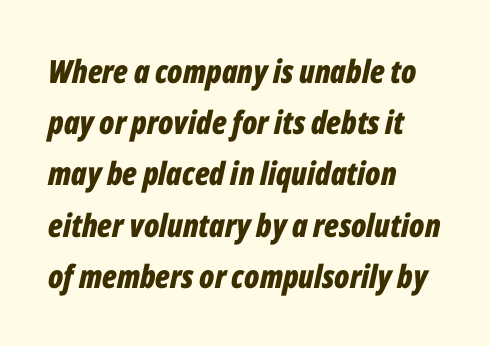
The image shows 32 px bold, condensed type, italic (leaning right); set left-aligned, normal line spacing (1.6x), normal letter spacing, not underlined; low stroke contrast and a medium x-height.
